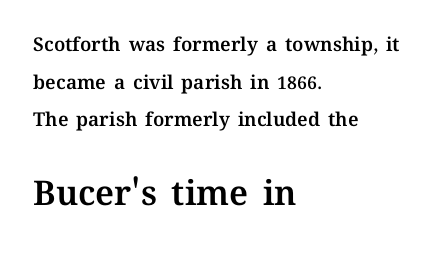
{"italic": "no", "width": "normal", "stroke_contrast": "medium", "x_height": "medium", "monospaced": "no", "underline": "no", "align": "left", "line_spacing": "loose", "line_spacing_ratio": 1.98, "letter_spacing": "normal", "letter_spacing_em": 0.0, "larger_block": "second", "size_ratio": 1.79, "glyph_px": 34}
